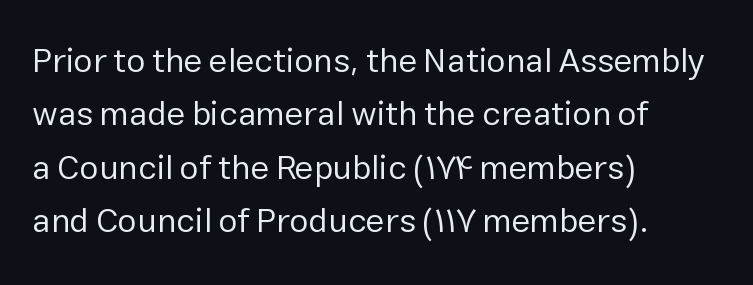
The font's upright variant was chosen for this text. Heft: none added — not bold. The characters display no serif detailing; their extremities are plain. Clear beneath every line of the passage. Here the designer chose a conventional face with non-uniform glyph widths.
